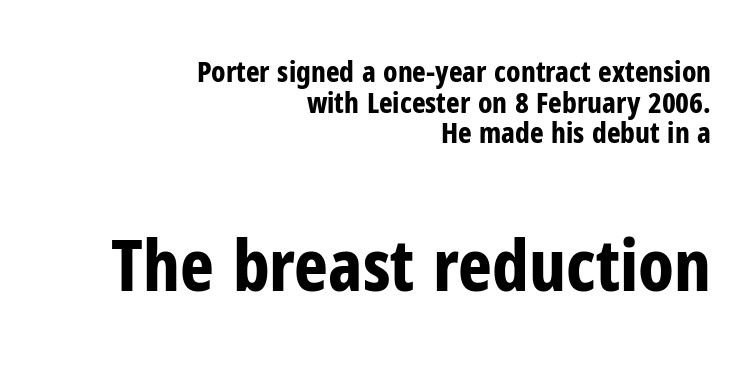
Q: Is the text bold? A: Yes.
Q: Is the text italic (slanted)? A: No, it is upright.
Q: Is the typeface a serif or a sans-serif typeface? A: Sans-serif.
Q: Is the text underlined? A: No.
Q: How is the paragraph aligned? A: Right-aligned.
Q: Is the spacing between letters normal or unusually wide? A: Normal.
Q: Is the spacing between lines tight, normal or loose? A: Tight.
Q: Which block of text is set in a larger size, the first (top) or the second (bottom)? A: The second (bottom) one.
Q: Width (condensed, normal, or wide)? A: Condensed.
Q: Stroke contrast? A: Low.
Q: x-height? A: Medium.
Q: Monospaced? A: No.
